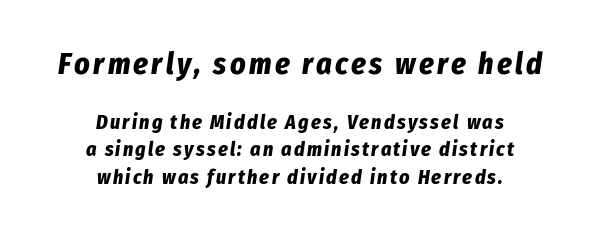
Varying glyph widths throughout — classic text-font behaviour. The words here are not underlined. A centered setting, common on invitations and titles, is used for this passage. Italic: yes, the glyphs are oblique.
